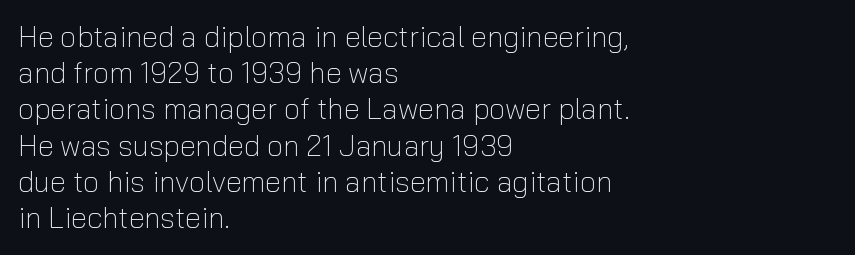
The image shows 29 px light sans-serif type, upright; set left-aligned, normal line spacing (1.25x), normal letter spacing, not underlined; low stroke contrast and a medium x-height.
